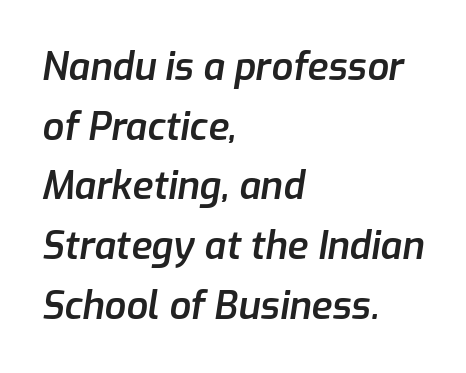
{"italic": "yes", "lean": "right", "slant_degrees": 9, "bold": "semi", "weight": "semibold", "width": "normal", "stroke_contrast": "low", "x_height": "medium", "monospaced": "no", "underline": "no", "align": "left", "line_spacing": "normal", "line_spacing_ratio": 1.57, "letter_spacing": "normal", "letter_spacing_em": 0.0, "glyph_px": 38}
